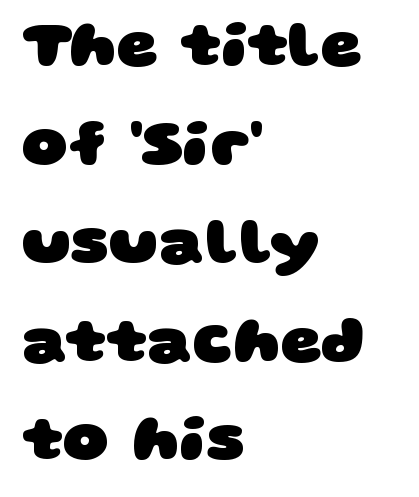
The area under the type is left untouched. The block of text has a typical density, with ordinary space between rows. Spacing between characters is what you'd get straight out of the box. Stroke terminals: plain, sans-serif. Varying glyph widths throughout — classic text-font behaviour.
